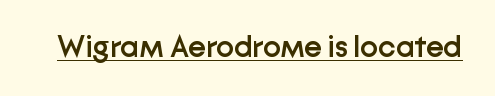
Q: Is the text bold? A: Semi-bold.
Q: Is the text italic (slanted)? A: No, it is upright.
Q: Is the typeface a serif or a sans-serif typeface? A: Sans-serif.
Q: Is the text underlined? A: Yes.
Q: Is the spacing between letters normal or unusually wide? A: Normal.
Q: Width (condensed, normal, or wide)? A: Normal.
Q: Stroke contrast? A: Low.
Q: x-height? A: Medium.
Q: Monospaced? A: No.
